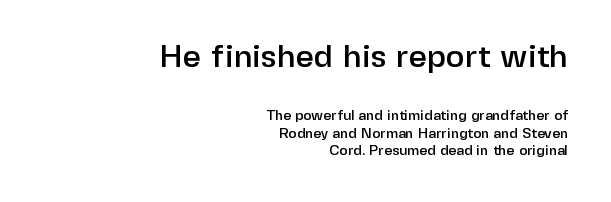
Q: Is the text italic (slanted)? A: No, it is upright.
Q: Is the typeface a serif or a sans-serif typeface? A: Sans-serif.
Q: Is the text underlined? A: No.
Q: How is the paragraph aligned? A: Right-aligned.
Q: Is the spacing between letters normal or unusually wide? A: Normal.
Q: Is the spacing between lines tight, normal or loose? A: Normal.
Q: Which block of text is set in a larger size, the first (top) or the second (bottom)? A: The first (top) one.
Q: Width (condensed, normal, or wide)? A: Normal.
Q: Stroke contrast? A: Low.
Q: x-height? A: Medium.
Q: Monospaced? A: No.
